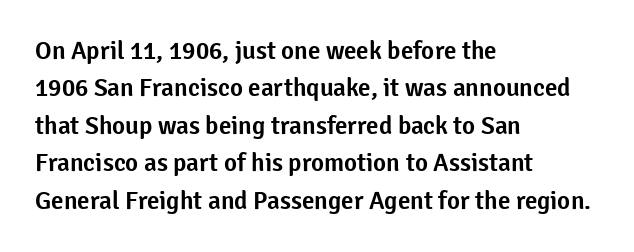
Q: Is the text italic (slanted)? A: No, it is upright.
Q: Is the text underlined? A: No.
Q: How is the paragraph aligned? A: Left-aligned.
Q: Is the spacing between letters normal or unusually wide? A: Normal.
Q: Is the spacing between lines tight, normal or loose? A: Normal.
